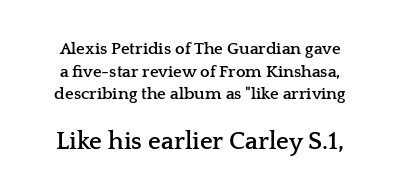
The image shows 25 px bold type, upright; set normal line spacing (1.33x), normal letter spacing, not underlined; the second (bottom) block is 1.47x larger.
